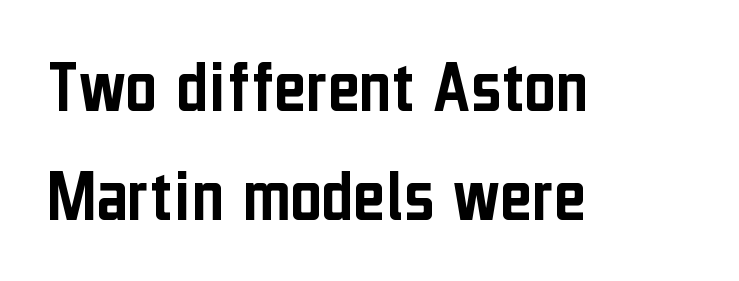
The image shows 77 px condensed sans-serif type, upright; set left-aligned, normal line spacing (1.41x), normal letter spacing, not underlined; low stroke contrast and a medium x-height.
